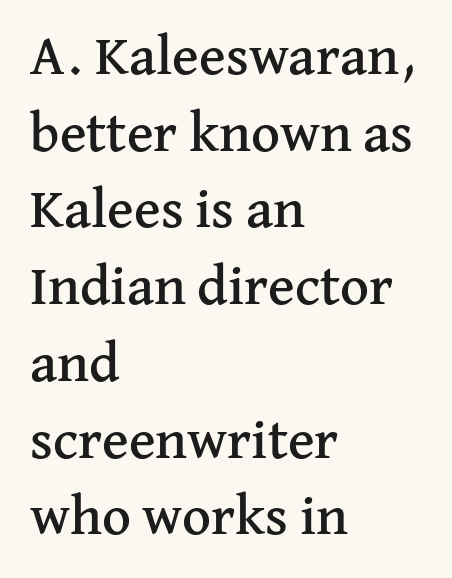
{"serif": "yes", "italic": "no", "width": "normal", "stroke_contrast": "medium", "x_height": "medium", "monospaced": "no", "underline": "no", "align": "left", "line_spacing": "normal", "line_spacing_ratio": 1.37, "letter_spacing": "normal", "letter_spacing_em": 0.0, "glyph_px": 56}
